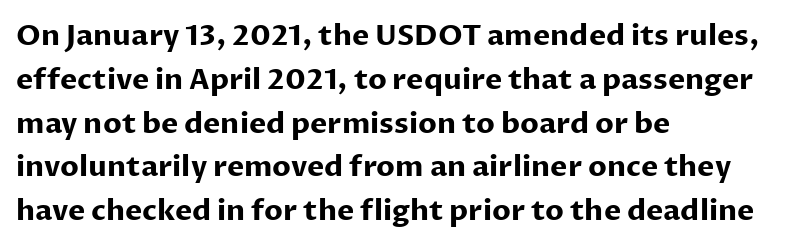
The image shows 29 px bold sans-serif type, upright; set left-aligned, normal line spacing (1.51x), normal letter spacing, not underlined; low stroke contrast and a medium x-height.
